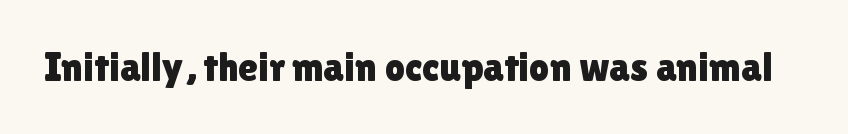
Do the characters align in a grid? No, the font is proportional. These lines keep a tight, regular rhythm from letter to letter. Is this a sans? Yes — the strokes have no serifs. A roman cut, with each character standing at attention. Anything drawn beneath the words? Only blank space.
